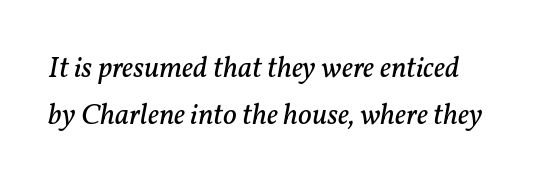
{"serif": "yes", "italic": "yes", "lean": "right", "slant_degrees": 11, "bold": "no", "weight": "regular", "width": "normal", "stroke_contrast": "low", "x_height": "medium", "monospaced": "no", "underline": "no", "line_spacing": "normal", "line_spacing_ratio": 1.57, "letter_spacing": "normal", "letter_spacing_em": 0.0, "glyph_px": 30}
